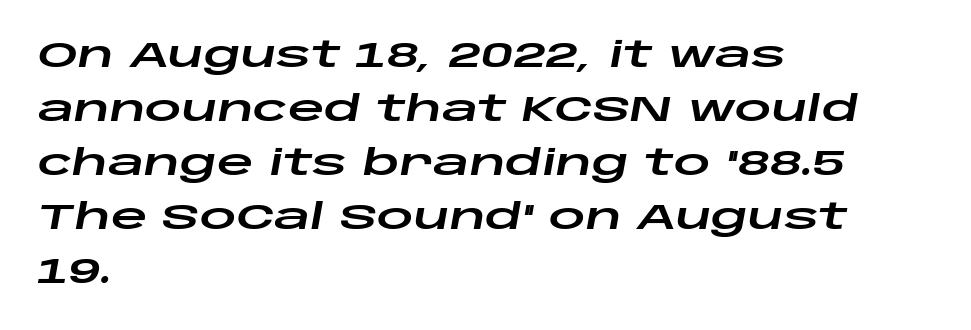
Characters follow at the spacing the type designer built in. Letters rest on an invisible, unmarked baseline. It's the slanting kind of type. This sample keeps an unexceptional amount of space between lines. Varying glyph widths throughout — classic text-font behaviour. The rag falls on the right side of this text block.
